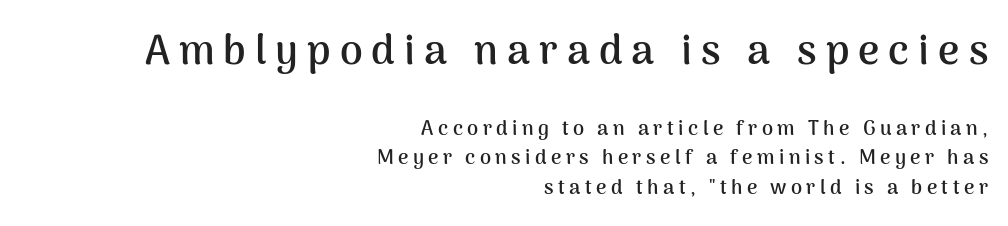
The image shows 41 px semibold sans-serif type, upright; set right-aligned, normal line spacing (1.47x), unusually wide letter spacing (+0.22 em), not underlined; the first (top) block is 2.05x larger; medium stroke contrast and a medium x-height.
